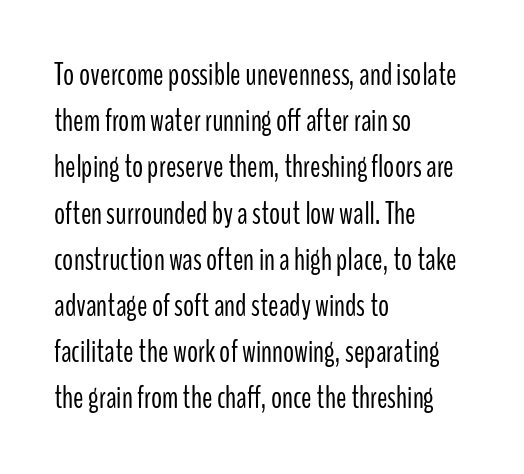
Ordinary non-slanted type is in use. The letters sit at their default tracking, neither squeezed nor spread. How would I describe the line gaps? Plain and ordinary. Examine the stroke ends and you'll find no serifs. The specimen omits any rule beneath the text block's lines. Here the designer chose a conventional face with non-uniform glyph widths.
